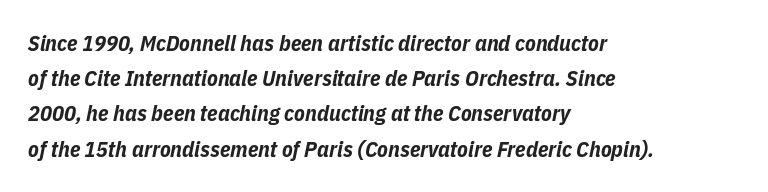
Tracking value appears to be zero — textbook default spacing. The compositor pushed each line to the left boundary. Observe the lean: these are italic letterforms. Typesetter's note: full bold, strokes at maximum text heaviness. Glance below the letters and you will spot only blank space.
